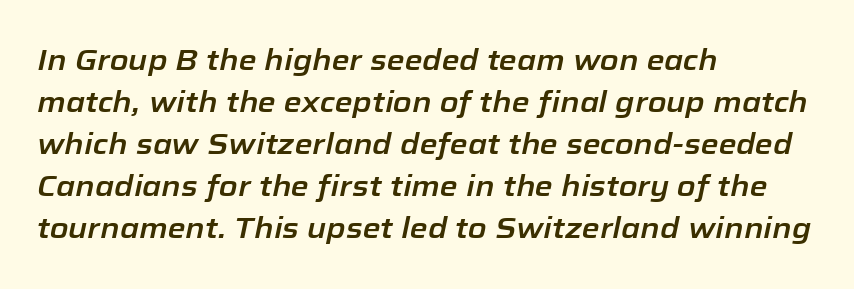
The image shows 29 px text type, italic (leaning right); set left-aligned, normal line spacing (1.45x), normal letter spacing, not underlined; low stroke contrast and a medium x-height.
